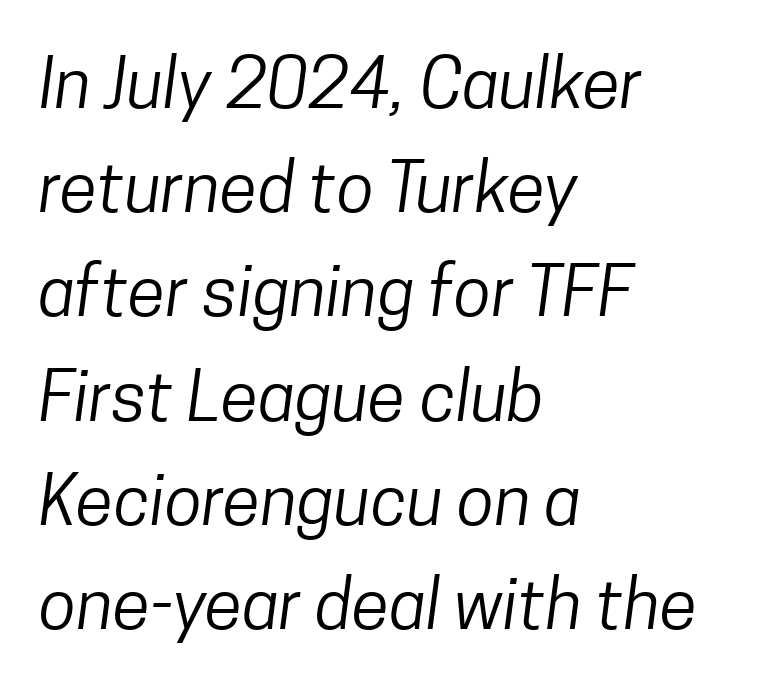
Q: Is the text bold? A: No.
Q: Is the typeface a serif or a sans-serif typeface? A: Sans-serif.
Q: Is the text underlined? A: No.
Q: How is the paragraph aligned? A: Left-aligned.
Q: Is the spacing between letters normal or unusually wide? A: Normal.
Q: Is the spacing between lines tight, normal or loose? A: Normal.
Q: Width (condensed, normal, or wide)? A: Condensed.
Q: Stroke contrast? A: Low.
Q: x-height? A: Medium.
Q: Monospaced? A: No.
